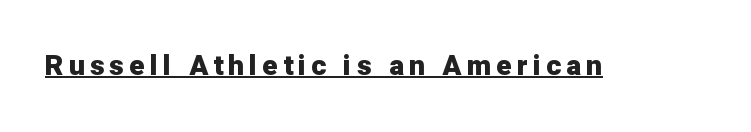
Does the type have serifs? No, each stem ends abruptly. You'd pick this weight for a headline — it's a proper bold. Unlike italic type, these characters show no tilt at all. Note the varied advance widths — an 'i' is clearly narrower than an 'm'.
